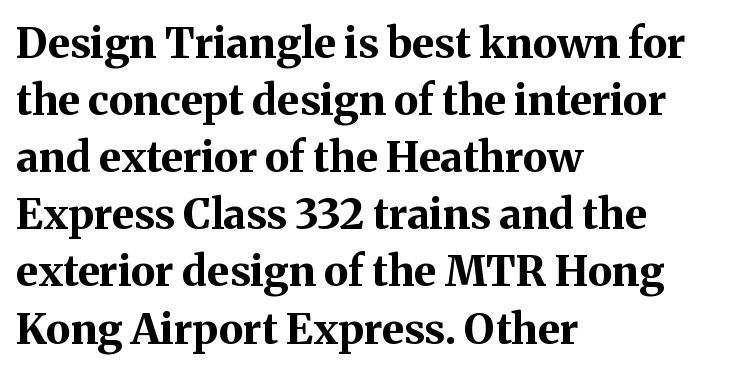
{"serif": "yes", "italic": "no", "bold": "yes", "weight": "bold", "width": "normal", "stroke_contrast": "medium", "x_height": "medium", "monospaced": "no", "underline": "no", "align": "left", "line_spacing": "normal", "line_spacing_ratio": 1.36, "letter_spacing": "normal", "letter_spacing_em": 0.0, "glyph_px": 42}
